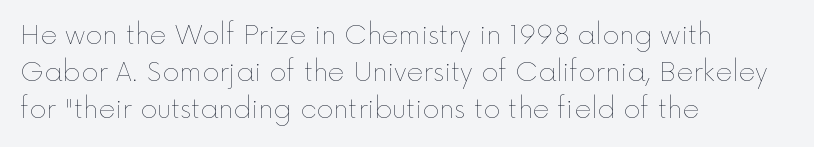
The rendering anchors every line to the left-hand side. A clean baseline with only descenders dipping below it. No chunkiness to these letters — they're not bold. Leading matches the norm, producing a regular column. Ascenders rise straight up at ninety degrees. Nobody touched the tracking dial on this one.
